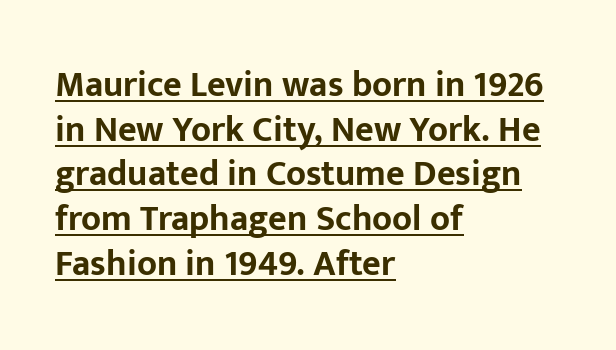
{"serif": "no", "italic": "no", "bold": "yes", "weight": "bold", "width": "normal", "stroke_contrast": "low", "x_height": "medium", "monospaced": "no", "underline": "yes", "align": "left", "line_spacing_ratio": 1.24, "letter_spacing": "normal", "letter_spacing_em": 0.0, "glyph_px": 36}
